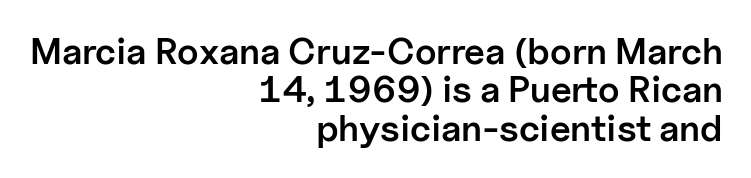
Q: Is the text bold? A: Semi-bold.
Q: Is the text italic (slanted)? A: No, it is upright.
Q: Is the typeface a serif or a sans-serif typeface? A: Sans-serif.
Q: Is the text underlined? A: No.
Q: How is the paragraph aligned? A: Right-aligned.
Q: Is the spacing between letters normal or unusually wide? A: Normal.
Q: Is the spacing between lines tight, normal or loose? A: Tight.
Q: Width (condensed, normal, or wide)? A: Normal.
Q: Stroke contrast? A: Low.
Q: x-height? A: Medium.
Q: Monospaced? A: No.
